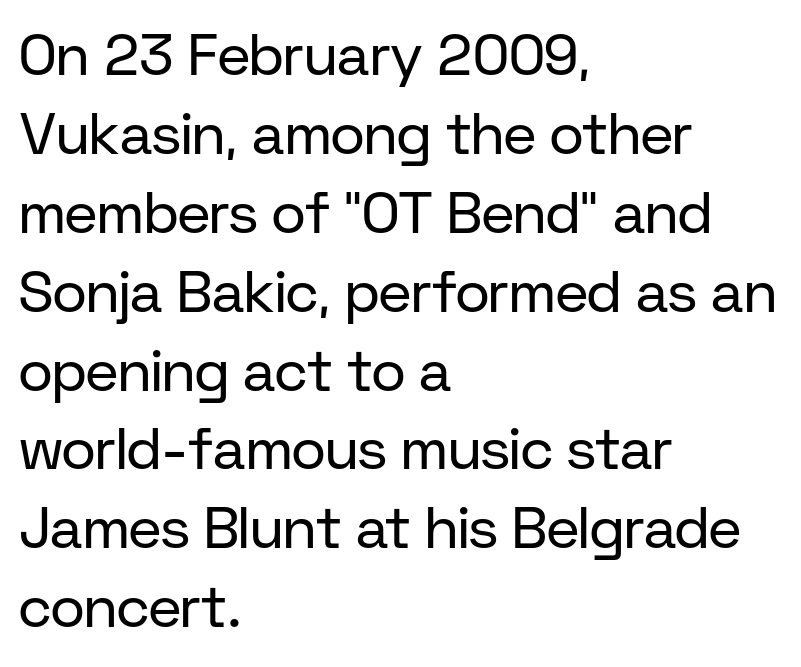
The image shows 58 px regular-weight sans-serif type, upright; set left-aligned, normal line spacing (1.36x), normal letter spacing, not underlined; low stroke contrast and a medium x-height.
